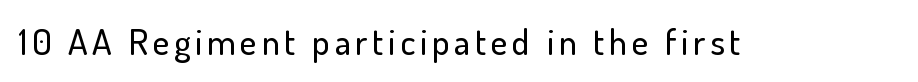
You could not count columns in this text — the font is proportionally spaced. No italicization has been applied; the sample stays upright. The area under the type is left untouched. Stroke terminals: plain, sans-serif.
